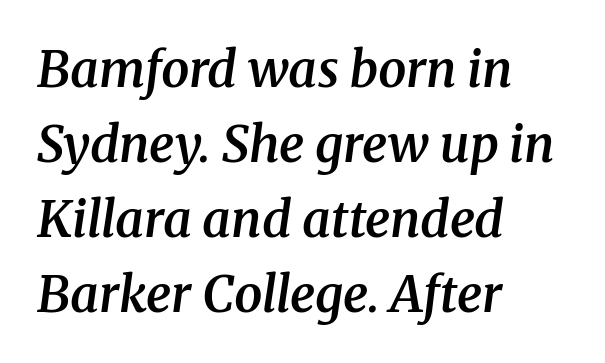
Q: Is the text bold? A: Semi-bold.
Q: Is the text italic (slanted)? A: Yes, it leans right by about 8 degrees.
Q: Is the typeface a serif or a sans-serif typeface? A: Serif.
Q: Is the text underlined? A: No.
Q: How is the paragraph aligned? A: Left-aligned.
Q: Is the spacing between letters normal or unusually wide? A: Normal.
Q: Is the spacing between lines tight, normal or loose? A: Normal.
Q: Width (condensed, normal, or wide)? A: Normal.
Q: Stroke contrast? A: Medium.
Q: x-height? A: Medium.
Q: Monospaced? A: No.
